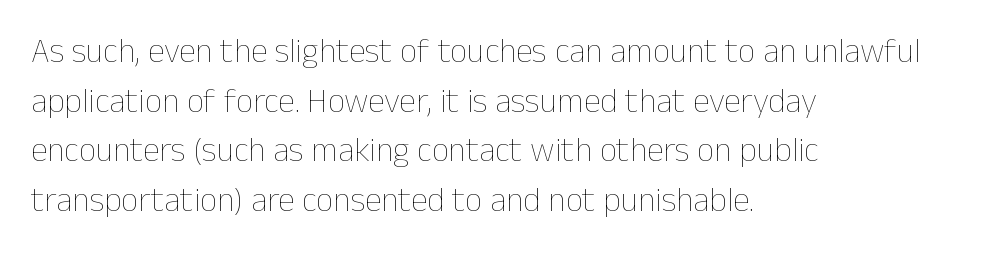
The image shows 34 px thin type, upright; set left-aligned, normal line spacing (1.46x), normal letter spacing, not underlined; low stroke contrast and a medium x-height.
